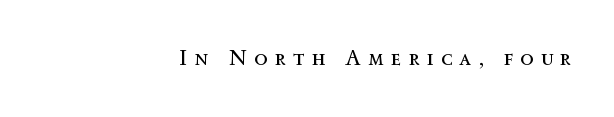
Q: Is the text bold? A: No.
Q: Is the text italic (slanted)? A: No, it is upright.
Q: Is the text underlined? A: No.
Q: How is the paragraph aligned? A: Right-aligned.
Q: Is the spacing between letters normal or unusually wide? A: Unusually wide.
